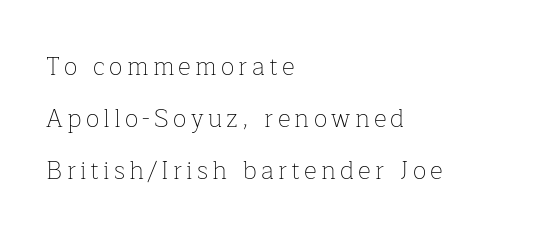
Q: Is the text bold? A: No.
Q: Is the text italic (slanted)? A: No, it is upright.
Q: Is the text underlined? A: No.
Q: How is the paragraph aligned? A: Left-aligned.
Q: Is the spacing between lines tight, normal or loose? A: Loose.
